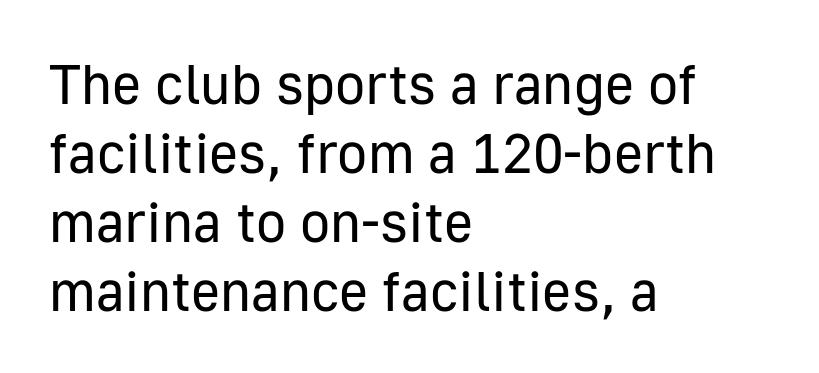
The image shows 56 px regular-weight sans-serif type, upright; set left-aligned, line spacing 1.23x, normal letter spacing, not underlined; low stroke contrast and a medium x-height.
